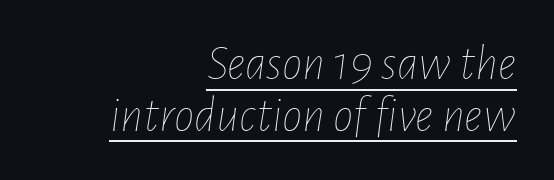
Layout note: lines flush right. The typesetter has applied underlining to the passage shown. Vertical spacing — tight. The specimen reads as italic at a glance.
